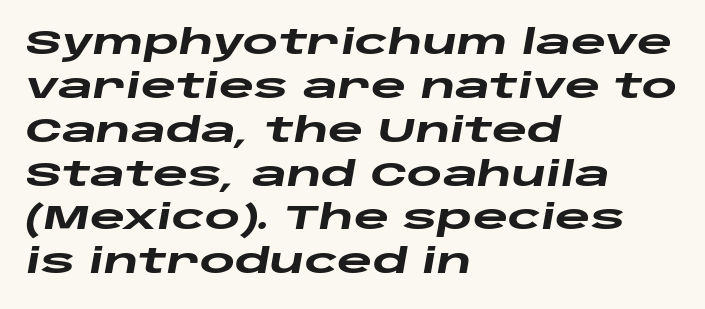
Q: Is the text bold? A: Yes.
Q: Is the text italic (slanted)? A: Yes, it leans right by about 10 degrees.
Q: Is the text underlined? A: No.
Q: How is the paragraph aligned? A: Left-aligned.
Q: Is the spacing between letters normal or unusually wide? A: Normal.
Q: Is the spacing between lines tight, normal or loose? A: Normal.
Q: Width (condensed, normal, or wide)? A: Wide.
Q: Stroke contrast? A: Low.
Q: x-height? A: Large.
Q: Monospaced? A: No.
